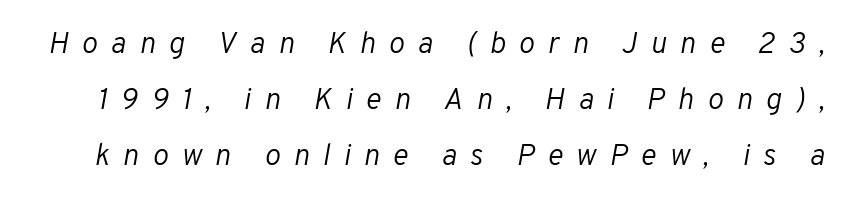
{"italic": "yes", "lean": "right", "slant_degrees": 10, "bold": "no", "weight": "light", "width": "normal", "stroke_contrast": "low", "x_height": "medium", "monospaced": "no", "underline": "no", "line_spacing_ratio": 1.86, "letter_spacing": "wide", "letter_spacing_em": 0.44, "glyph_px": 30}
